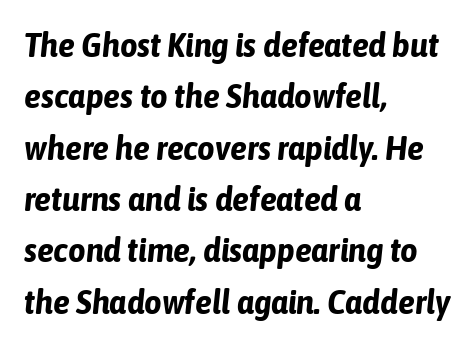
The image shows 34 px bold, condensed type, italic (leaning right); set left-aligned, normal line spacing (1.51x), normal letter spacing, not underlined; low stroke contrast and a medium x-height.
